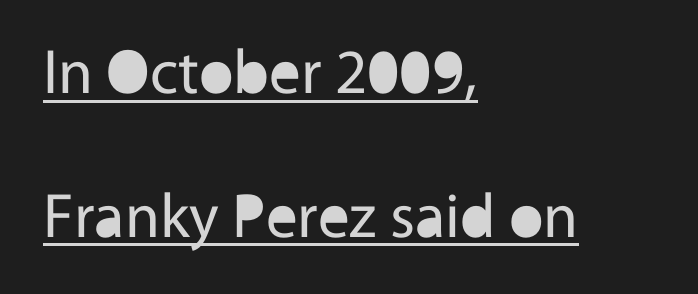
Is there much room between lines? Yes — plenty of vertical air separates them. This is roman type, the default non-slanted kind. The setting favours the left margin, as ordinary paragraphs usually do. You could not count columns in this text — the font is proportionally spaced.
